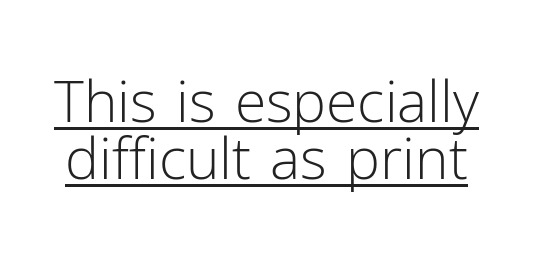
Q: Is the text bold? A: No.
Q: Is the text italic (slanted)? A: No, it is upright.
Q: Is the typeface a serif or a sans-serif typeface? A: Sans-serif.
Q: Is the text underlined? A: Yes.
Q: Is the spacing between letters normal or unusually wide? A: Normal.
Q: Is the spacing between lines tight, normal or loose? A: Tight.
Q: Width (condensed, normal, or wide)? A: Normal.
Q: Stroke contrast? A: Low.
Q: x-height? A: Medium.
Q: Monospaced? A: No.
